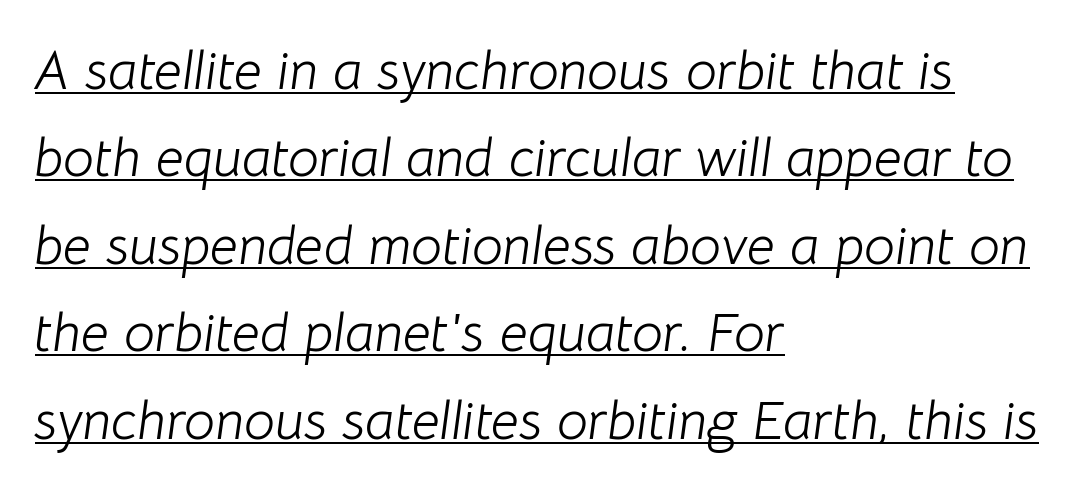
Q: Is the text bold? A: No.
Q: Is the text italic (slanted)? A: Yes, it leans right by about 8 degrees.
Q: Is the text underlined? A: Yes.
Q: How is the paragraph aligned? A: Left-aligned.
Q: Is the spacing between letters normal or unusually wide? A: Normal.
Q: Is the spacing between lines tight, normal or loose? A: Normal.
Q: Width (condensed, normal, or wide)? A: Normal.
Q: Stroke contrast? A: Low.
Q: x-height? A: Medium.
Q: Monospaced? A: No.
